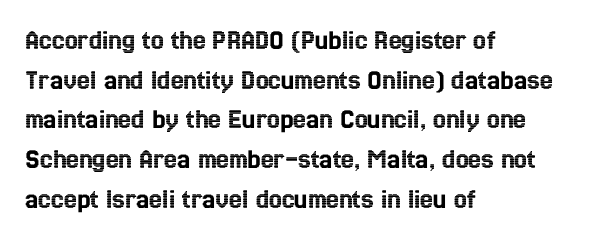
Honestly, the row spacing looks completely unremarkable. Each line starts at the same left margin while the right side varies. Type without underlining. Nobody touched the tracking dial on this one.
